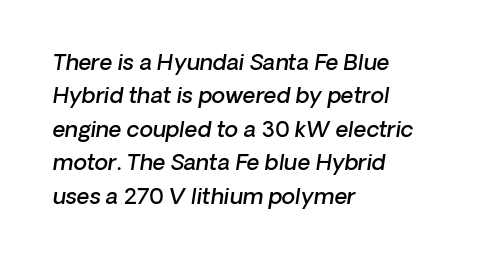
{"bold": "semi", "underline": "no", "align": "left", "line_spacing": "normal", "line_spacing_ratio": 1.52, "letter_spacing": "normal", "letter_spacing_em": 0.0, "glyph_px": 22}
